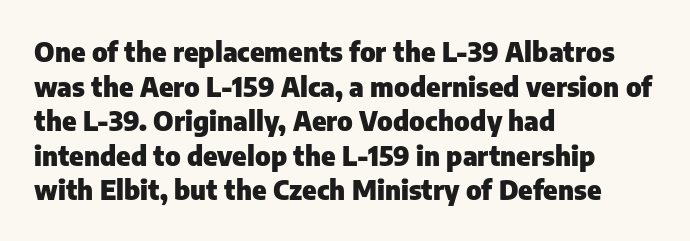
The image shows 27 px bold type, upright; set left-aligned, normal line spacing (1.28x), normal letter spacing, not underlined.
